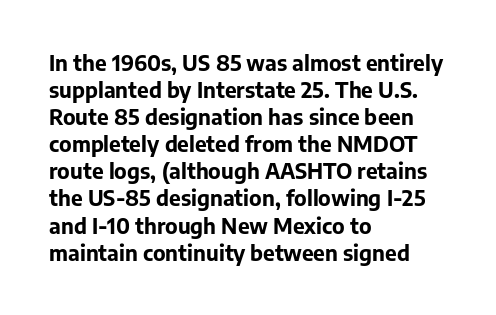
{"italic": "no", "bold": "yes", "underline": "no", "align": "left", "line_spacing": "normal", "line_spacing_ratio": 1.29, "letter_spacing": "normal", "letter_spacing_em": 0.0, "glyph_px": 21}
